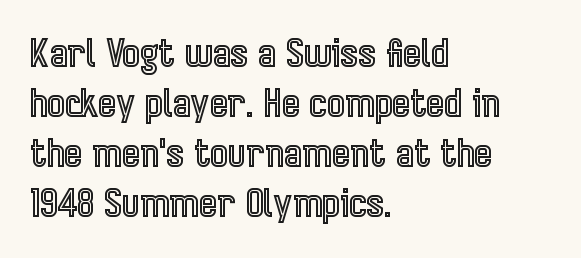
{"italic": "no", "width": "condensed", "x_height": "medium", "monospaced": "no", "underline": "no", "align": "left", "line_spacing": "normal", "line_spacing_ratio": 1.32, "letter_spacing": "normal", "letter_spacing_em": 0.0, "glyph_px": 38}
